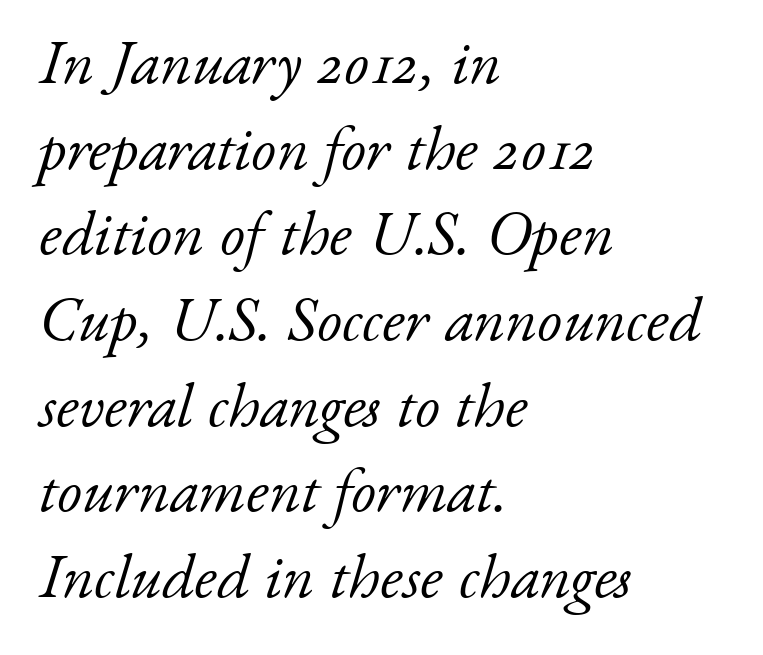
The type is set solid horizontally, with unmodified tracking. Designer's note — italics engaged. The space beneath each line is pristine and unruled. A classic flush-left, rag-right setting is used for this passage. The rows are spaced the way most documents space them.
